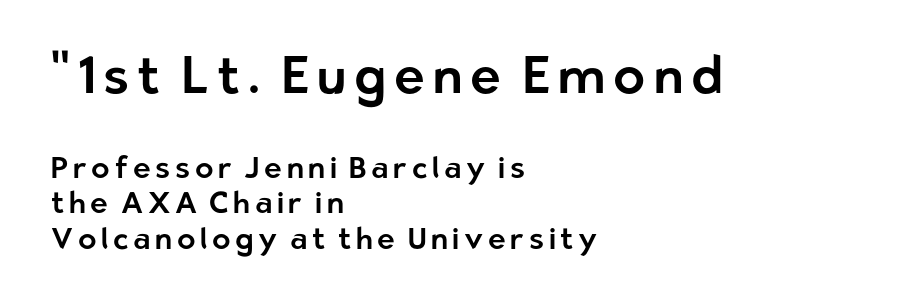
The image shows 52 px sans-serif type, upright; set left-aligned, line spacing 1.18x, not underlined; the first (top) block is 1.73x larger; low stroke contrast and a medium x-height.
